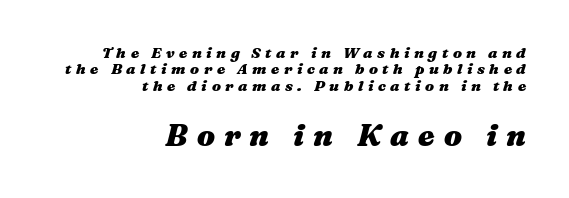
Q: Is the text bold? A: Yes.
Q: Is the text italic (slanted)? A: Yes, it leans right by about 16 degrees.
Q: Is the text underlined? A: No.
Q: How is the paragraph aligned? A: Right-aligned.
Q: Is the spacing between letters normal or unusually wide? A: Unusually wide.
Q: Is the spacing between lines tight, normal or loose? A: Tight.
Q: Which block of text is set in a larger size, the first (top) or the second (bottom)? A: The second (bottom) one.
Q: Width (condensed, normal, or wide)? A: Wide.
Q: Stroke contrast? A: Medium.
Q: x-height? A: Medium.
Q: Monospaced? A: No.
